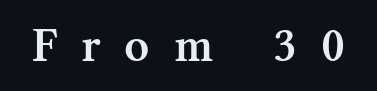
The image shows 49 px semibold serif type, upright; set unusually wide letter spacing (+0.49 em), not underlined; medium stroke contrast and a medium x-height.
